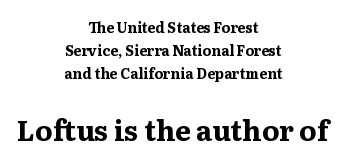
The image shows 28 px bold serif type, upright; set centered, normal line spacing (1.63x), normal letter spacing, not underlined; the second (bottom) block is 2.0x larger; medium stroke contrast and a medium x-height.
